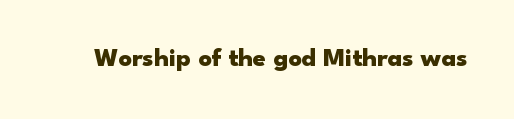
The image shows 26 px bold type, upright; set normal letter spacing, not underlined.
